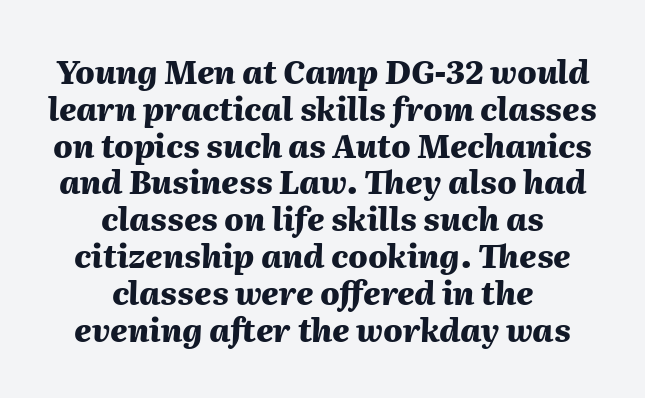
Q: Is the text bold? A: Yes.
Q: Is the text italic (slanted)? A: Yes, it leans right by about 2 degrees.
Q: Is the text underlined? A: No.
Q: How is the paragraph aligned? A: Centered.
Q: Is the spacing between letters normal or unusually wide? A: Normal.
Q: Is the spacing between lines tight, normal or loose? A: Tight.
Q: Width (condensed, normal, or wide)? A: Normal.
Q: Stroke contrast? A: Medium.
Q: x-height? A: Medium.
Q: Monospaced? A: No.
